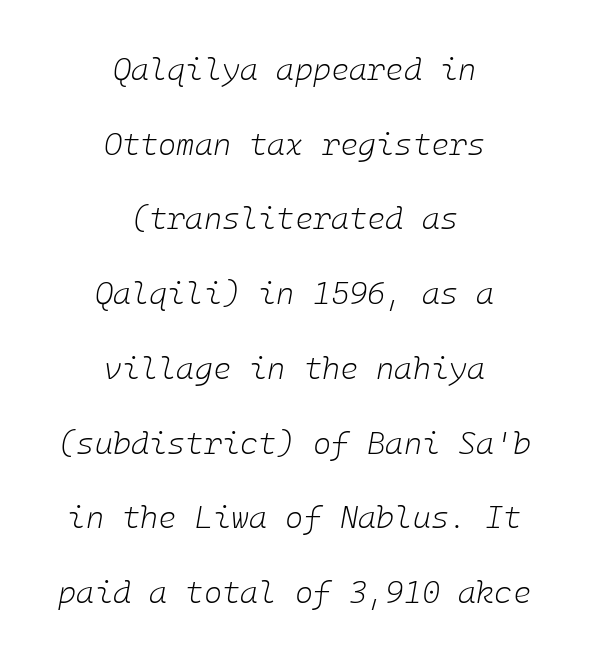
Observe the lean: these are italic letterforms. These lines keep a tight, regular rhythm from letter to letter. Whoever set this chose breathing room over compactness in the vertical rhythm. Clear beneath every line of the passage. The lines are quadded center. These glyphs show unthickened strokes, regular width or finer.
